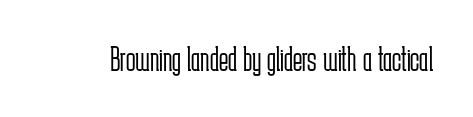
The image shows 35 px light, condensed sans-serif type, upright; set normal letter spacing, not underlined; low stroke contrast and a medium x-height.
